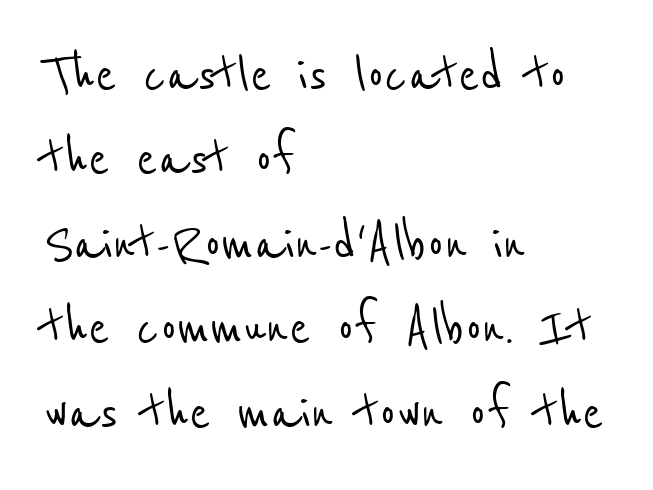
Q: Is the typeface a serif or a sans-serif typeface? A: Sans-serif.
Q: Is the text underlined? A: No.
Q: How is the paragraph aligned? A: Left-aligned.
Q: Is the spacing between letters normal or unusually wide? A: Normal.
Q: Is the spacing between lines tight, normal or loose? A: Normal.
Q: Width (condensed, normal, or wide)? A: Condensed.
Q: Stroke contrast? A: Low.
Q: x-height? A: Medium.
Q: Monospaced? A: No.
